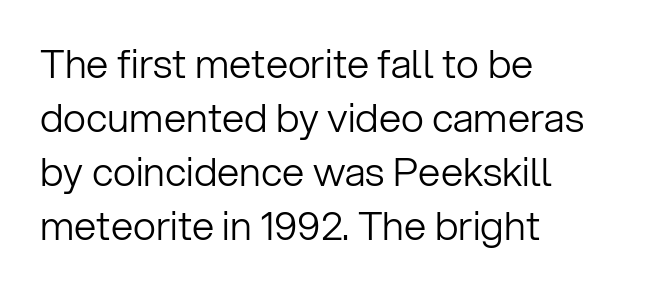
Q: Is the text bold? A: No.
Q: Is the text italic (slanted)? A: No, it is upright.
Q: Is the typeface a serif or a sans-serif typeface? A: Sans-serif.
Q: Is the text underlined? A: No.
Q: How is the paragraph aligned? A: Left-aligned.
Q: Is the spacing between letters normal or unusually wide? A: Normal.
Q: Is the spacing between lines tight, normal or loose? A: Normal.
Q: Width (condensed, normal, or wide)? A: Normal.
Q: Stroke contrast? A: Low.
Q: x-height? A: Medium.
Q: Monospaced? A: No.
